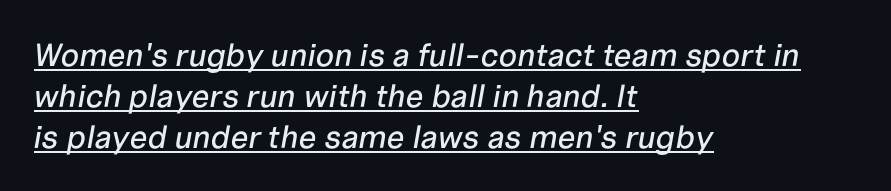
Each letter keeps its own natural width here, so spacing adapts to shape. Does the copy run flush right? No — it runs flush left. Baseline-to-baseline distance is the conventional proportion of letter height. A continuous stroke trails under the words, as in a hyperlink.
